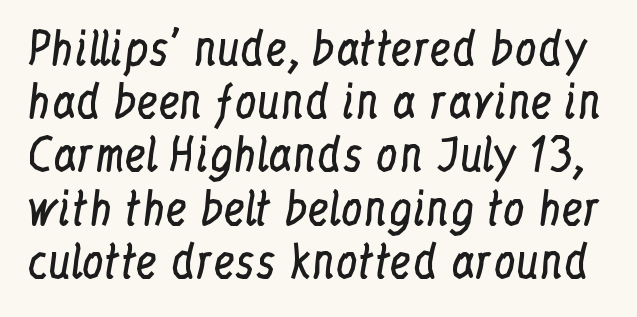
The image shows 44 px regular-weight, condensed serif type; set line spacing 1.21x, normal letter spacing, not underlined; low stroke contrast and a medium x-height.
